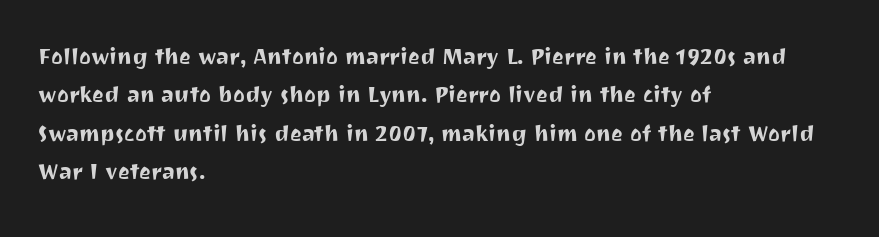
The image shows 28 px sans-serif type, upright; set left-aligned, normal line spacing (1.37x), normal letter spacing, not underlined; medium stroke contrast and a medium x-height.
